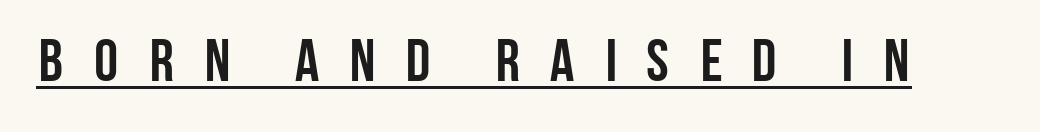
Q: Is the text bold? A: Yes.
Q: Is the text italic (slanted)? A: No, it is upright.
Q: Is the typeface a serif or a sans-serif typeface? A: Sans-serif.
Q: Is the text underlined? A: Yes.
Q: Is the spacing between letters normal or unusually wide? A: Unusually wide.
Q: Width (condensed, normal, or wide)? A: Condensed.
Q: Stroke contrast? A: Low.
Q: x-height? A: Large.
Q: Monospaced? A: No.
